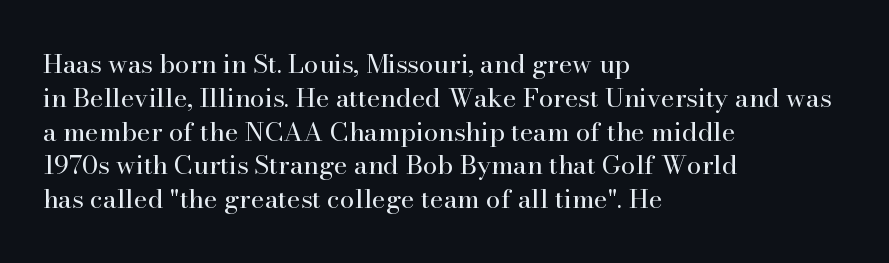
Descenders are the only things crossing below the line. Vertical strokes here are truly vertical. Compared with typical paragraphs, the rows here are spaced about the same. The setting favours the left margin, as ordinary paragraphs usually do.
